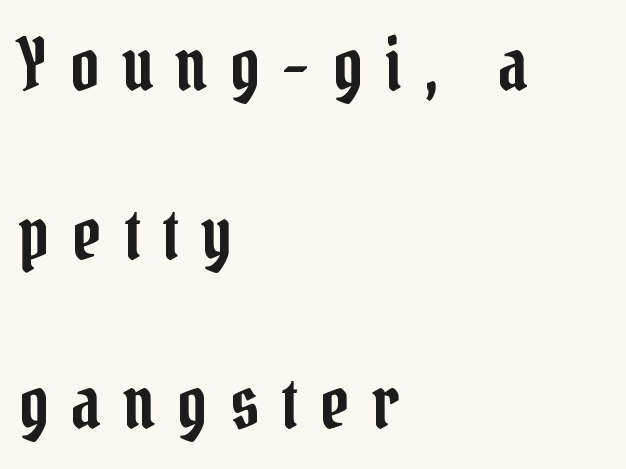
Q: Is the text italic (slanted)? A: No, it is upright.
Q: Is the typeface a serif or a sans-serif typeface? A: Serif.
Q: Is the text underlined? A: No.
Q: How is the paragraph aligned? A: Left-aligned.
Q: Is the spacing between letters normal or unusually wide? A: Unusually wide.
Q: Is the spacing between lines tight, normal or loose? A: Loose.
Q: Width (condensed, normal, or wide)? A: Condensed.
Q: Stroke contrast? A: Low.
Q: x-height? A: Medium.
Q: Monospaced? A: No.
